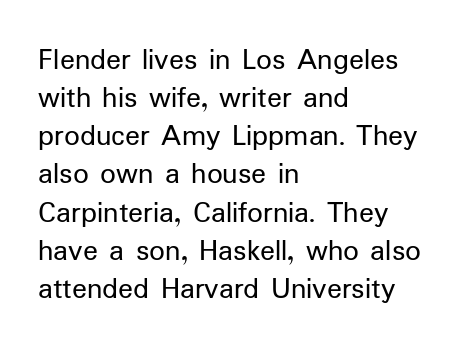
{"serif": "no", "italic": "no", "bold": "no", "weight": "regular", "width": "normal", "stroke_contrast": "low", "x_height": "medium", "monospaced": "no", "underline": "no", "align": "left", "line_spacing_ratio": 1.23, "letter_spacing": "normal", "letter_spacing_em": 0.0, "glyph_px": 31}
